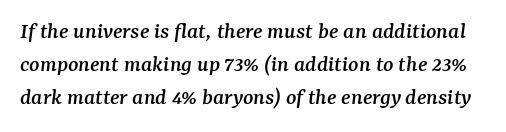
Q: Is the text italic (slanted)? A: Yes, it leans right by about 7 degrees.
Q: Is the text underlined? A: No.
Q: Is the spacing between letters normal or unusually wide? A: Normal.
Q: Is the spacing between lines tight, normal or loose? A: Normal.
